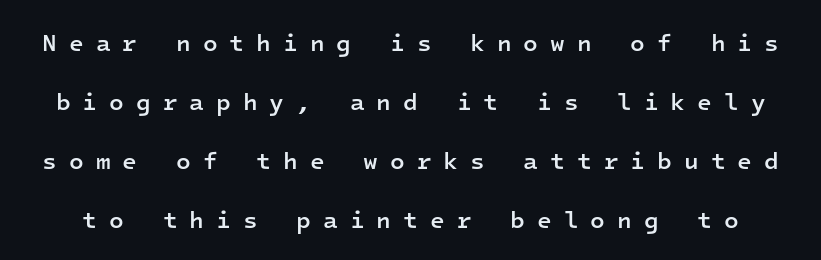
{"italic": "no", "bold": "semi", "underline": "no", "line_spacing": "loose", "line_spacing_ratio": 2.46, "letter_spacing": "wide", "letter_spacing_em": 0.5, "glyph_px": 24}
